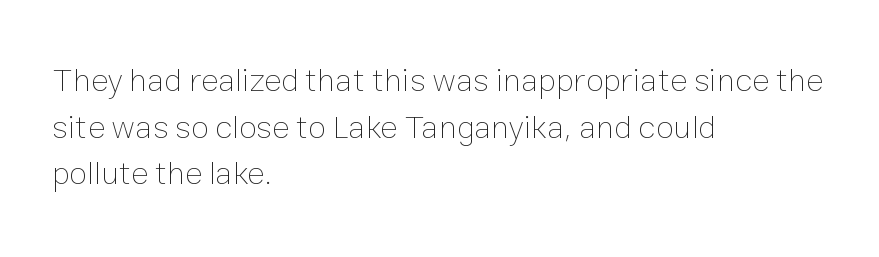
{"italic": "no", "bold": "no", "weight": "thin", "width": "normal", "stroke_contrast": "low", "x_height": "medium", "monospaced": "no", "underline": "no", "align": "left", "line_spacing": "normal", "line_spacing_ratio": 1.41, "letter_spacing": "normal", "letter_spacing_em": 0.0, "glyph_px": 33}
